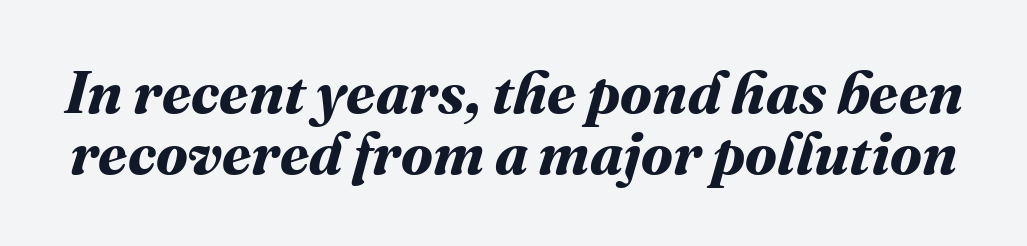
{"bold": "yes", "weight": "bold", "width": "normal", "stroke_contrast": "medium", "x_height": "medium", "monospaced": "no", "underline": "no", "line_spacing": "tight", "line_spacing_ratio": 1.04, "letter_spacing": "normal", "letter_spacing_em": 0.0, "glyph_px": 59}
